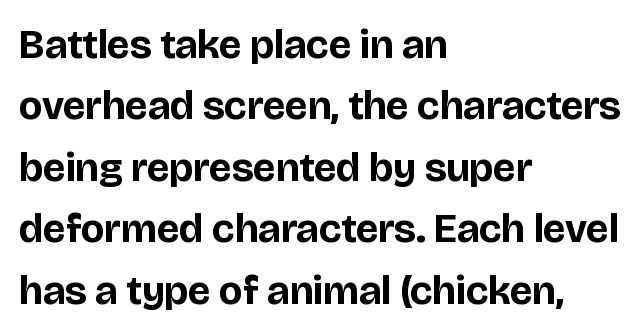
{"serif": "no", "italic": "no", "bold": "yes", "weight": "bold", "width": "normal", "stroke_contrast": "low", "x_height": "large", "monospaced": "no", "underline": "no", "align": "left", "line_spacing": "normal", "line_spacing_ratio": 1.5, "letter_spacing": "normal", "letter_spacing_em": 0.0, "glyph_px": 41}
